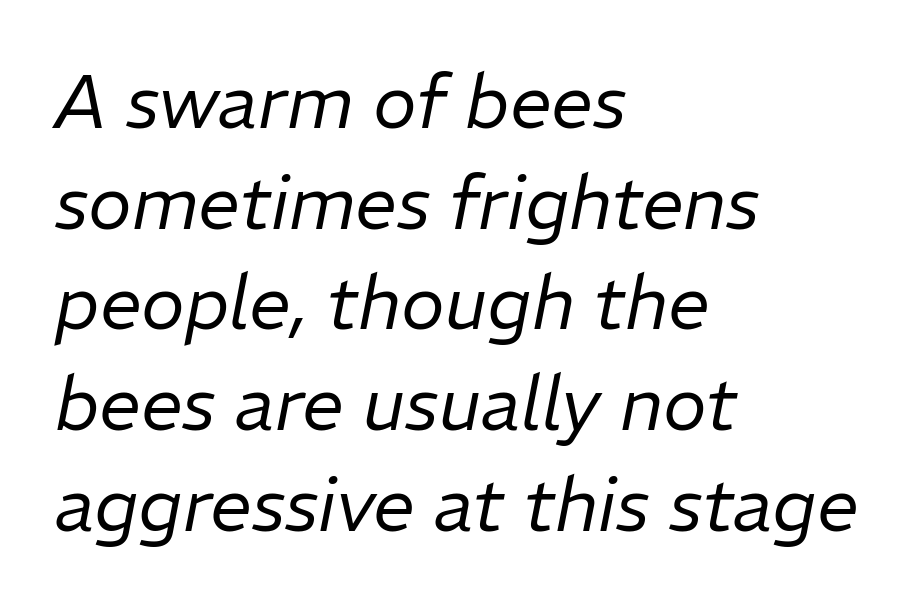
Q: Is the text bold? A: No.
Q: Is the text italic (slanted)? A: Yes, it leans right by about 11 degrees.
Q: Is the text underlined? A: No.
Q: How is the paragraph aligned? A: Left-aligned.
Q: Is the spacing between letters normal or unusually wide? A: Normal.
Q: Is the spacing between lines tight, normal or loose? A: Normal.
Q: Width (condensed, normal, or wide)? A: Normal.
Q: Stroke contrast? A: Low.
Q: x-height? A: Medium.
Q: Monospaced? A: No.
